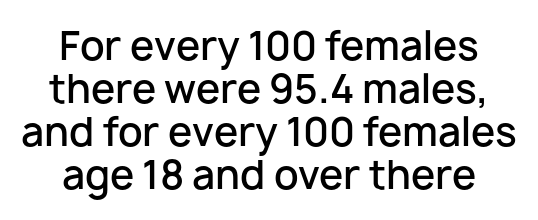
{"serif": "no", "italic": "no", "bold": "semi", "weight": "semibold", "width": "normal", "stroke_contrast": "low", "x_height": "medium", "monospaced": "no", "underline": "no", "align": "center", "line_spacing": "tight", "line_spacing_ratio": 1.1, "letter_spacing": "normal", "letter_spacing_em": 0.0, "glyph_px": 39}
